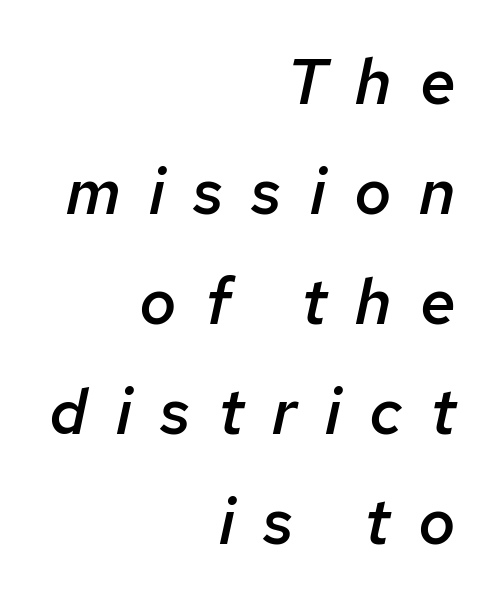
The image shows 64 px semibold type, italic (leaning right); set right-aligned, line spacing 1.72x, unusually wide letter spacing (+0.44 em), not underlined; low stroke contrast and a medium x-height.
